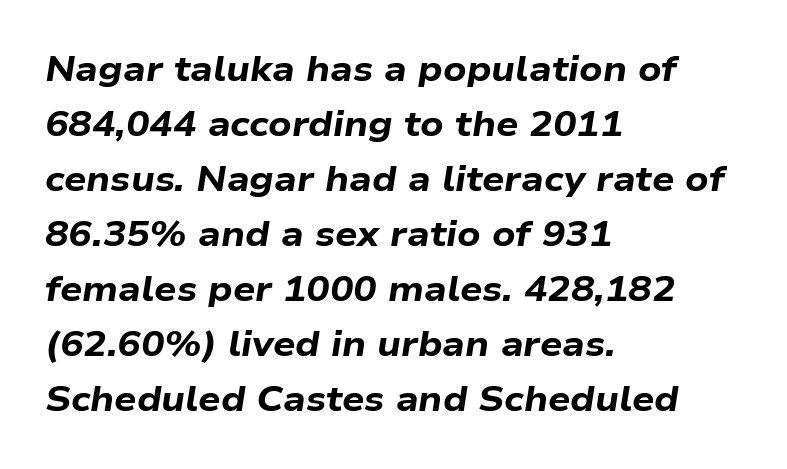
{"italic": "yes", "lean": "right", "slant_degrees": 9, "bold": "yes", "weight": "bold", "width": "wide", "stroke_contrast": "low", "x_height": "medium", "monospaced": "no", "underline": "no", "align": "left", "line_spacing": "normal", "line_spacing_ratio": 1.57, "letter_spacing": "normal", "letter_spacing_em": 0.0, "glyph_px": 35}
